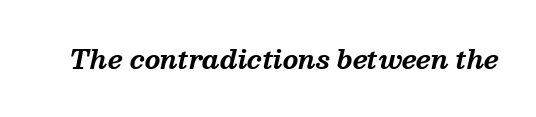
The image shows 25 px bold type, italic (leaning right); set normal letter spacing, not underlined.
